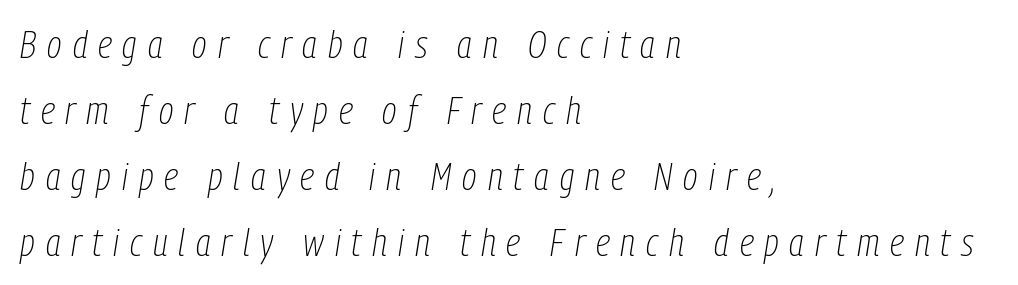
The image shows 39 px thin, condensed type, italic (leaning right); set left-aligned, normal line spacing (1.69x), unusually wide letter spacing (+0.28 em), not underlined; low stroke contrast and a medium x-height.
